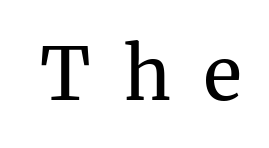
Posture: vertical. This sample has the flowing, uneven cadence of proportional lettering. The text was rendered using a seriffed face with decorative stroke endings. Honestly, there is no underline to notice here at all. The typeface has the unassuming heft of standard copy or less. Words appear elongated and porous because spacing is wide.
